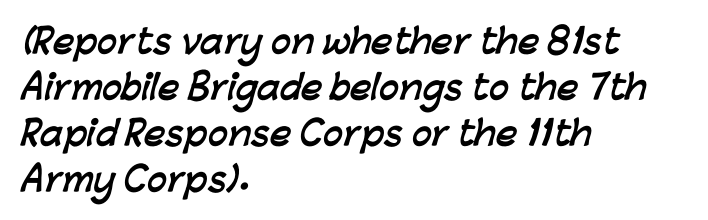
Which margin do the lines hug? The left one — the right edge is uneven. Standard letterfit; no display-style spreading of the glyphs. This sample keeps an unexceptional amount of space between lines. The characters look thick and weighty, a clear bold.
